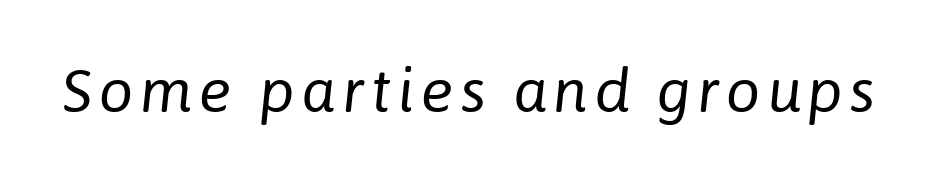
Q: Is the text bold? A: No.
Q: Is the text italic (slanted)? A: Yes, it leans right by about 6 degrees.
Q: Is the text underlined? A: No.
Q: Width (condensed, normal, or wide)? A: Normal.
Q: Stroke contrast? A: Low.
Q: x-height? A: Medium.
Q: Monospaced? A: No.
